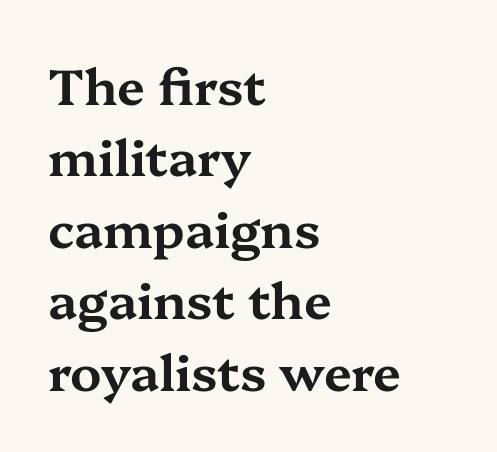
Q: Is the text italic (slanted)? A: No, it is upright.
Q: Is the typeface a serif or a sans-serif typeface? A: Serif.
Q: Is the text underlined? A: No.
Q: How is the paragraph aligned? A: Left-aligned.
Q: Is the spacing between letters normal or unusually wide? A: Normal.
Q: Is the spacing between lines tight, normal or loose? A: Normal.
Q: Width (condensed, normal, or wide)? A: Wide.
Q: Stroke contrast? A: Medium.
Q: x-height? A: Medium.
Q: Monospaced? A: No.
